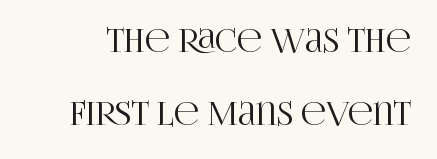
{"serif": "yes", "italic": "no", "width": "condensed", "stroke_contrast": "high", "x_height": "large", "monospaced": "no", "underline": "no", "line_spacing": "loose", "line_spacing_ratio": 2.21, "letter_spacing": "normal", "letter_spacing_em": 0.0, "glyph_px": 33}
